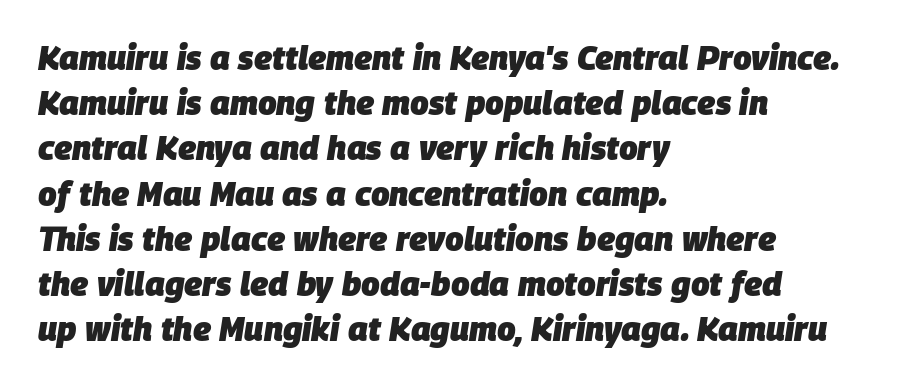
A typesetter would mark this as italic. Students, note that the glyphs here touch the page at normal intervals. Reading down the block, your eye returns to a fixed left position each line. Stroke thickness is high; the sample reads as a true bold.
